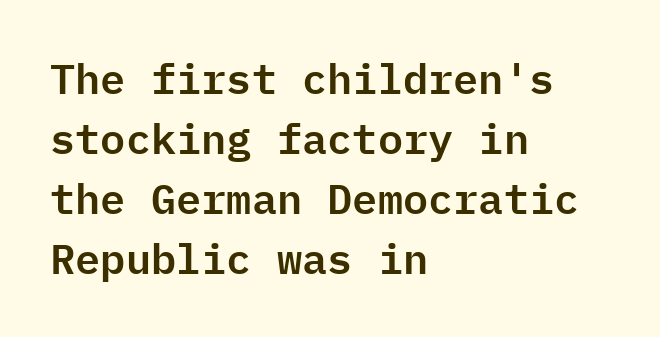
The image shows 42 px sans-serif type, upright, monospaced; set left-aligned, normal line spacing (1.43x), normal letter spacing, not underlined; low stroke contrast and a medium x-height.
